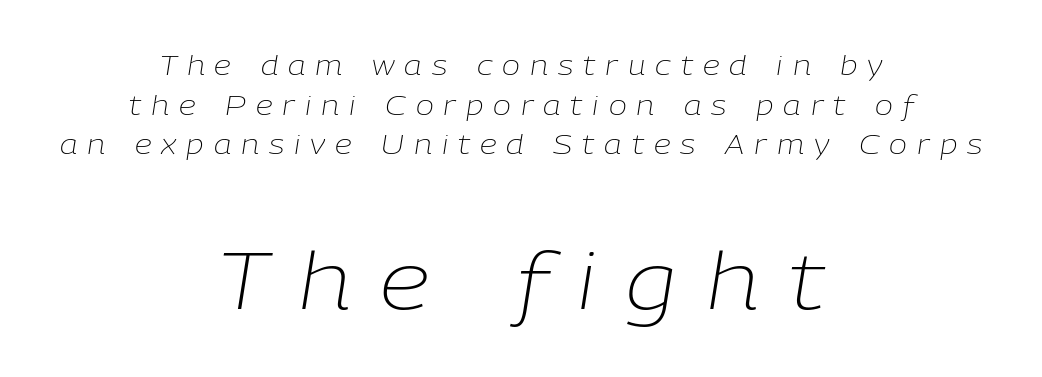
The image shows 80 px light type, italic (leaning right); set centered, normal line spacing (1.47x), unusually wide letter spacing (+0.37 em), not underlined; the second (bottom) block is 2.96x larger; low stroke contrast and a medium x-height.
